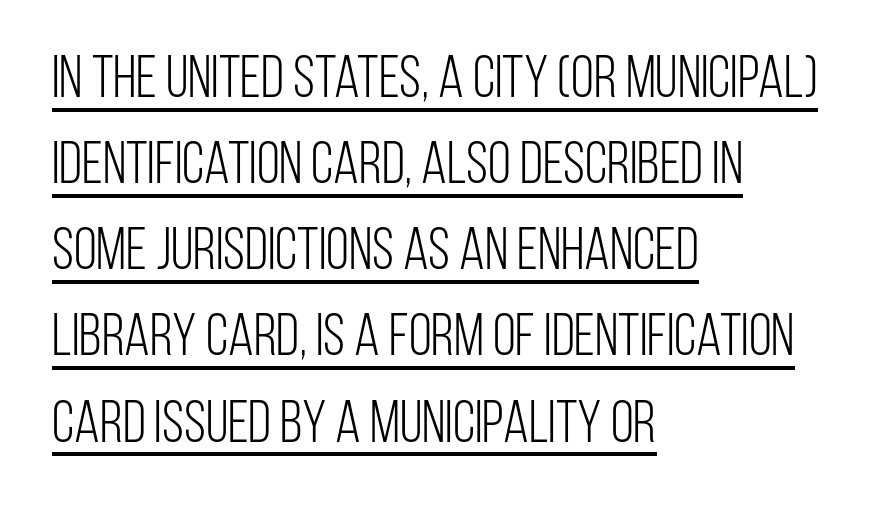
{"serif": "no", "italic": "no", "bold": "no", "weight": "light", "width": "condensed", "stroke_contrast": "low", "x_height": "large", "monospaced": "no", "underline": "yes", "align": "left", "line_spacing": "normal", "line_spacing_ratio": 1.46, "letter_spacing": "normal", "letter_spacing_em": 0.0, "glyph_px": 59}
